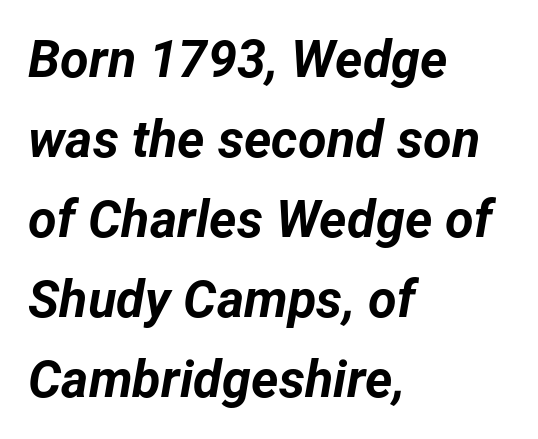
The image shows 52 px bold type, italic (leaning right); set left-aligned, normal line spacing (1.54x), normal letter spacing, not underlined; low stroke contrast and a medium x-height.
